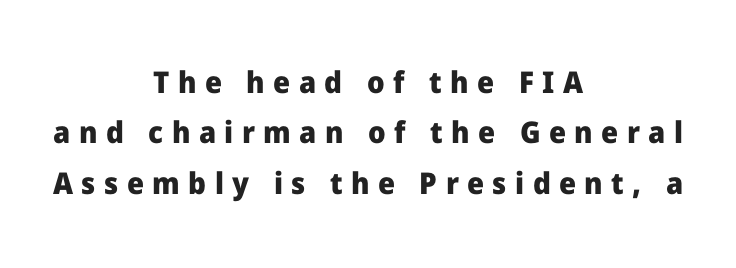
{"serif": "no", "italic": "no", "bold": "yes", "weight": "heavy", "width": "normal", "stroke_contrast": "low", "x_height": "medium", "monospaced": "no", "underline": "no", "align": "center", "line_spacing": "normal", "line_spacing_ratio": 1.68, "letter_spacing": "wide", "letter_spacing_em": 0.28, "glyph_px": 30}
